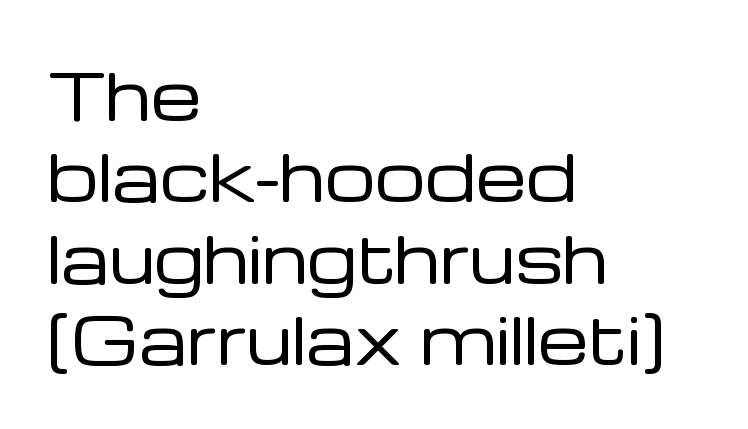
Q: Is the text bold? A: No.
Q: Is the text italic (slanted)? A: No, it is upright.
Q: Is the typeface a serif or a sans-serif typeface? A: Sans-serif.
Q: Is the text underlined? A: No.
Q: How is the paragraph aligned? A: Left-aligned.
Q: Is the spacing between letters normal or unusually wide? A: Normal.
Q: Is the spacing between lines tight, normal or loose? A: Normal.
Q: Width (condensed, normal, or wide)? A: Normal.
Q: Stroke contrast? A: Low.
Q: x-height? A: Medium.
Q: Monospaced? A: No.
